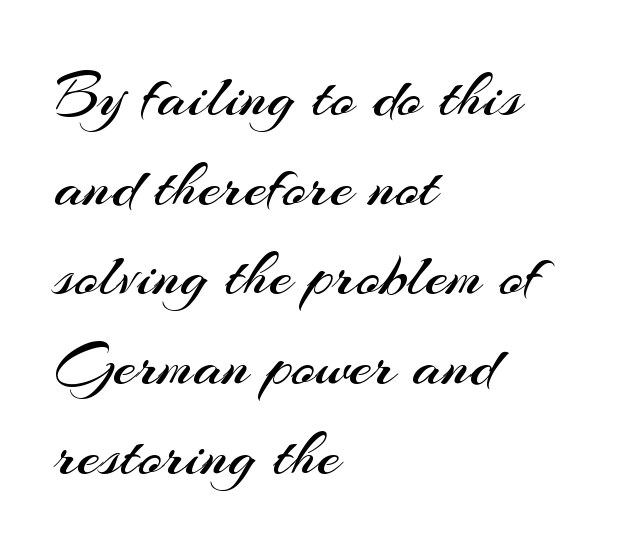
{"serif": "no", "bold": "no", "weight": "regular", "width": "normal", "stroke_contrast": "medium", "x_height": "small", "monospaced": "no", "underline": "no", "align": "left", "line_spacing": "normal", "line_spacing_ratio": 1.38, "letter_spacing": "normal", "letter_spacing_em": 0.0, "glyph_px": 65}
